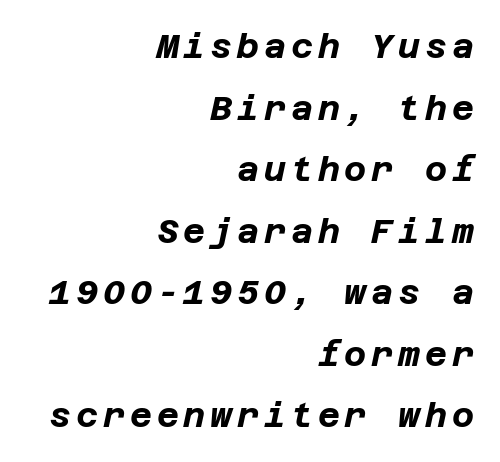
Q: Is the text bold? A: Yes.
Q: Is the text italic (slanted)? A: Yes, it leans right by about 12 degrees.
Q: Is the text underlined? A: No.
Q: How is the paragraph aligned? A: Right-aligned.
Q: Width (condensed, normal, or wide)? A: Normal.
Q: Stroke contrast? A: Low.
Q: x-height? A: Large.
